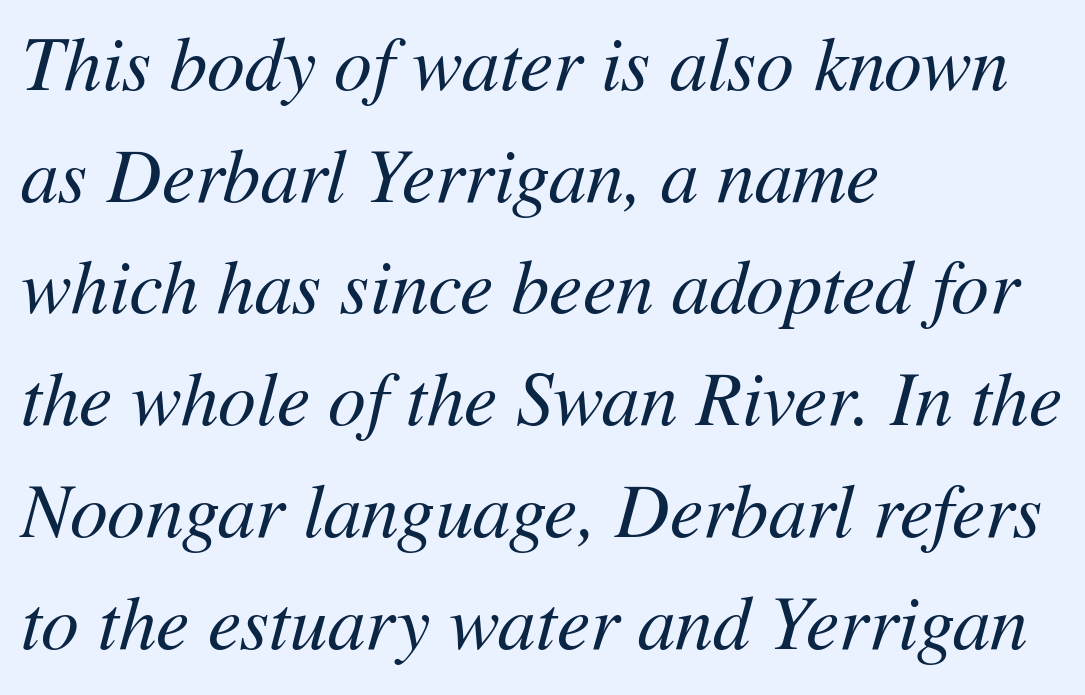
{"italic": "yes", "lean": "right", "slant_degrees": 11, "bold": "no", "weight": "regular", "width": "normal", "stroke_contrast": "medium", "x_height": "medium", "monospaced": "no", "underline": "no", "align": "left", "line_spacing": "normal", "line_spacing_ratio": 1.49, "letter_spacing": "normal", "letter_spacing_em": 0.0, "glyph_px": 75}
